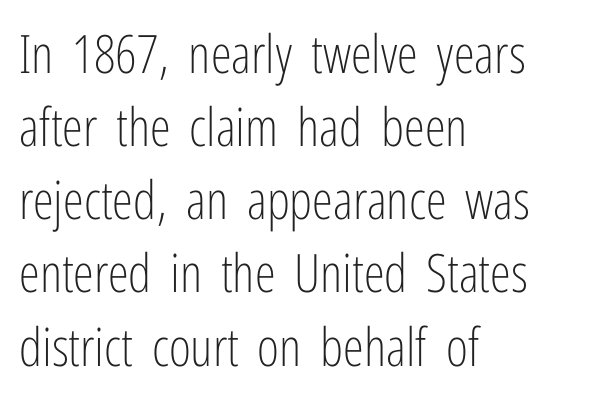
The image shows 53 px light, condensed sans-serif type, upright; set left-aligned, normal line spacing (1.38x), normal letter spacing, not underlined; low stroke contrast and a medium x-height.
